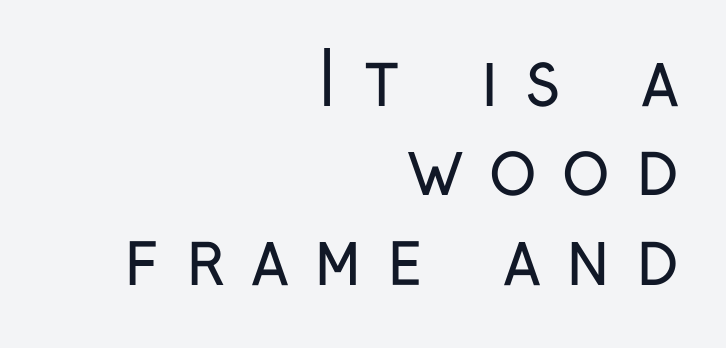
{"serif": "no", "italic": "no", "bold": "no", "weight": "regular", "width": "condensed", "stroke_contrast": "low", "x_height": "medium", "monospaced": "no", "underline": "no", "align": "right", "line_spacing_ratio": 1.24, "letter_spacing": "wide", "letter_spacing_em": 0.36, "glyph_px": 72}
